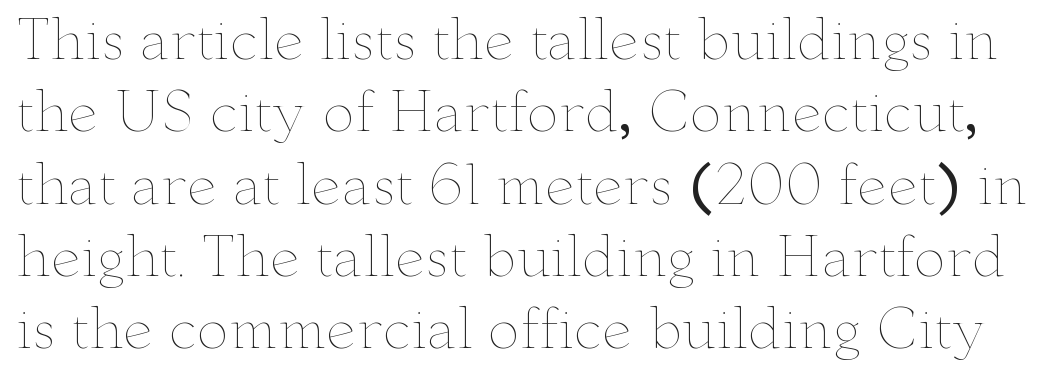
{"italic": "no", "bold": "no", "weight": "thin", "width": "wide", "stroke_contrast": "low", "x_height": "small", "monospaced": "no", "underline": "no", "line_spacing": "normal", "line_spacing_ratio": 1.34, "letter_spacing": "normal", "letter_spacing_em": 0.0, "glyph_px": 54}
